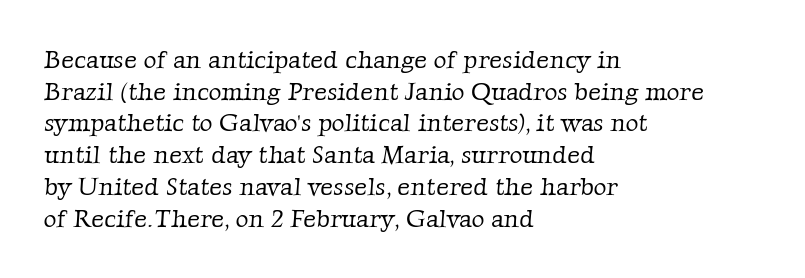
The image shows 25 px text type; set left-aligned, normal line spacing (1.27x), normal letter spacing, not underlined.
